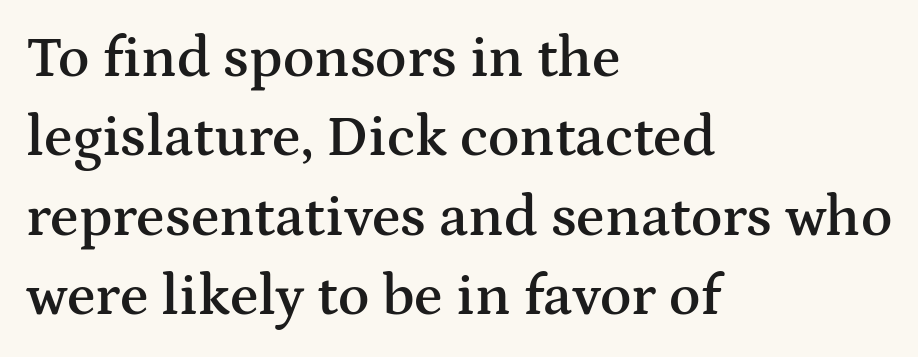
Clear beneath every line of the passage. Serif or sans? Serif — the stroke terminals have little feet. Here the designer chose a conventional face with non-uniform glyph widths. Successive baselines arrive at the customary interval. The gaps between neighbouring characters are ordinary and unremarkable. Designer's note — italics off, roman on.
